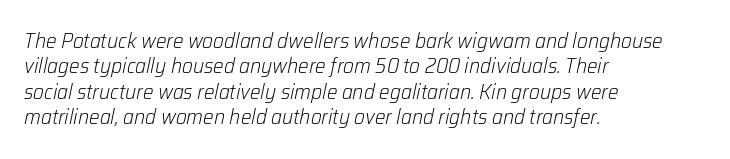
Does extra space separate the letters? No, they use regular spacing. The axis of the letterforms is tilted away from vertical. Nobody drew a line under any word here. Visually the block forms a straight wall on the left and a jagged coastline on the right.
